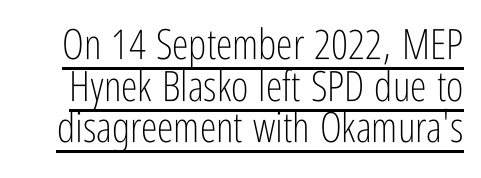
The strokes carry an ordinary text weight at most. Does the leading feel generous? Not at all — it's pinched. The text was rendered using a sans face with plain stroke endings. Here the designer chose a conventional face with non-uniform glyph widths. This rendering features underlined lettering.
